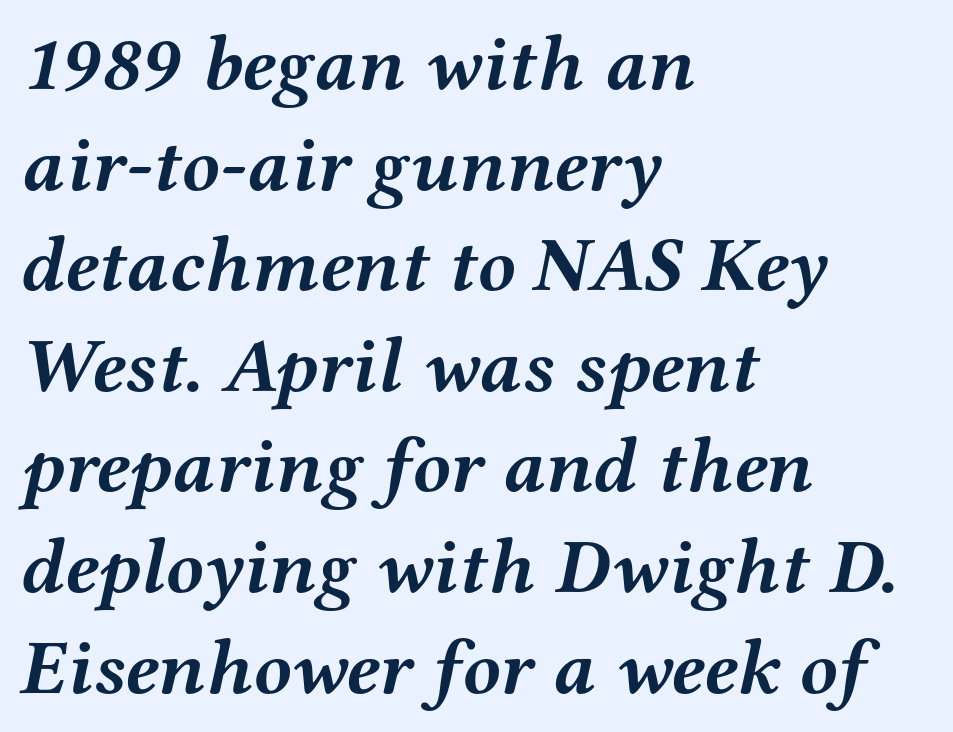
{"serif": "yes", "italic": "yes", "lean": "right", "slant_degrees": 12, "bold": "yes", "weight": "semibold", "width": "wide", "stroke_contrast": "medium", "x_height": "medium", "monospaced": "no", "underline": "no", "align": "left", "line_spacing": "normal", "line_spacing_ratio": 1.29, "letter_spacing": "normal", "letter_spacing_em": 0.0, "glyph_px": 78}
